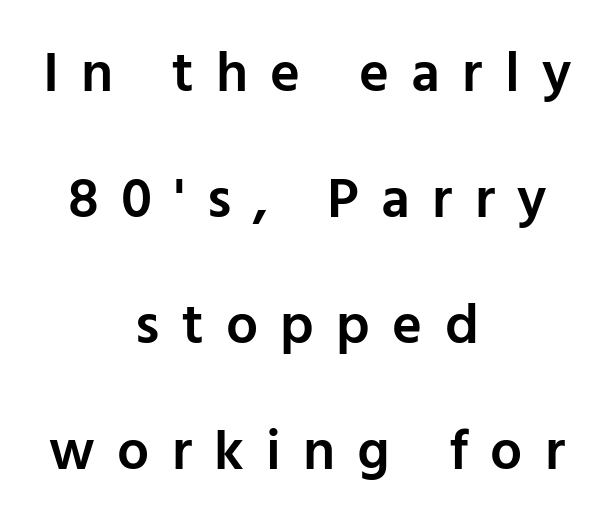
{"serif": "no", "italic": "no", "bold": "semi", "weight": "semibold", "width": "normal", "stroke_contrast": "low", "x_height": "medium", "monospaced": "no", "underline": "no", "align": "center", "line_spacing": "loose", "line_spacing_ratio": 2.21, "letter_spacing": "wide", "letter_spacing_em": 0.39, "glyph_px": 57}
